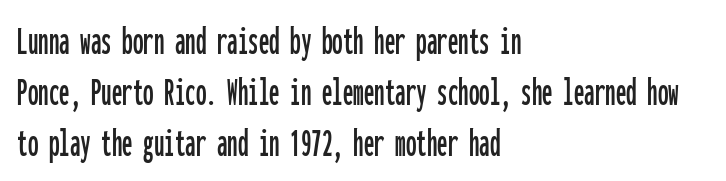
The image shows 42 px condensed sans-serif type, upright, monospaced; set left-aligned, line spacing 1.21x, normal letter spacing, not underlined; low stroke contrast and a medium x-height.
